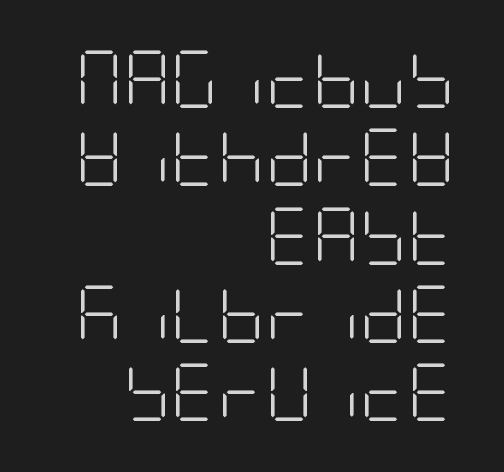
Q: Is the text bold? A: No.
Q: Is the text italic (slanted)? A: No, it is upright.
Q: Is the typeface a serif or a sans-serif typeface? A: Sans-serif.
Q: Is the text underlined? A: No.
Q: How is the paragraph aligned? A: Right-aligned.
Q: Is the spacing between letters normal or unusually wide? A: Normal.
Q: Is the spacing between lines tight, normal or loose? A: Normal.
Q: Width (condensed, normal, or wide)? A: Condensed.
Q: Stroke contrast? A: Low.
Q: x-height? A: Large.
